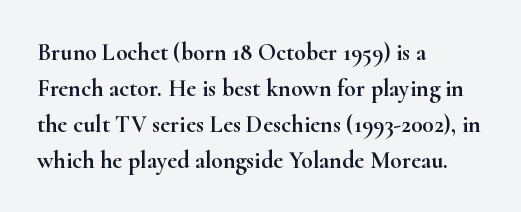
The image shows 24 px text type, upright; set left-aligned, normal line spacing (1.5x), normal letter spacing, not underlined.
